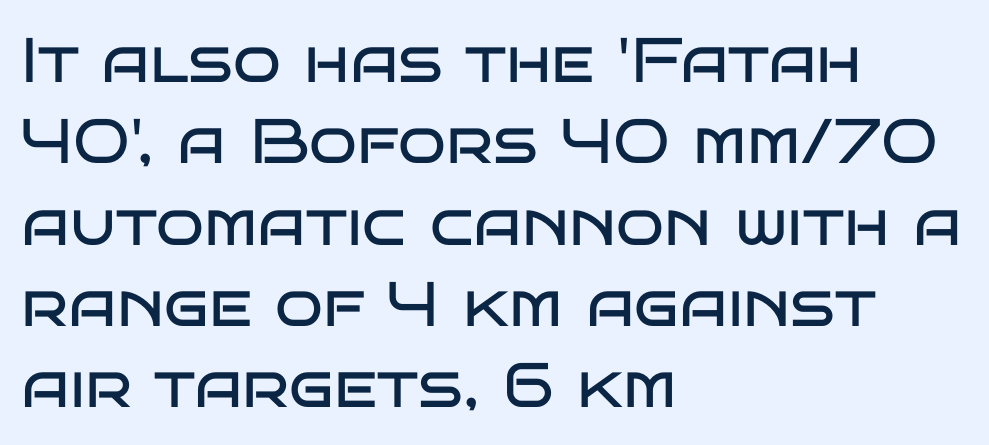
Q: Is the text bold? A: No.
Q: Is the text italic (slanted)? A: No, it is upright.
Q: Is the typeface a serif or a sans-serif typeface? A: Sans-serif.
Q: Is the text underlined? A: No.
Q: How is the paragraph aligned? A: Left-aligned.
Q: Is the spacing between letters normal or unusually wide? A: Normal.
Q: Is the spacing between lines tight, normal or loose? A: Normal.
Q: Width (condensed, normal, or wide)? A: Wide.
Q: Stroke contrast? A: Low.
Q: x-height? A: Large.
Q: Monospaced? A: No.
